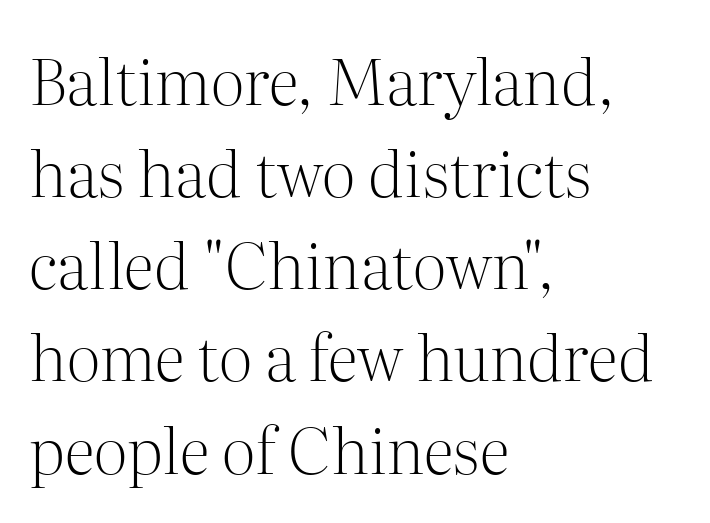
Q: Is the text bold? A: No.
Q: Is the text italic (slanted)? A: No, it is upright.
Q: Is the typeface a serif or a sans-serif typeface? A: Serif.
Q: Is the text underlined? A: No.
Q: How is the paragraph aligned? A: Left-aligned.
Q: Is the spacing between letters normal or unusually wide? A: Normal.
Q: Is the spacing between lines tight, normal or loose? A: Normal.
Q: Width (condensed, normal, or wide)? A: Normal.
Q: Stroke contrast? A: Medium.
Q: x-height? A: Medium.
Q: Monospaced? A: No.
